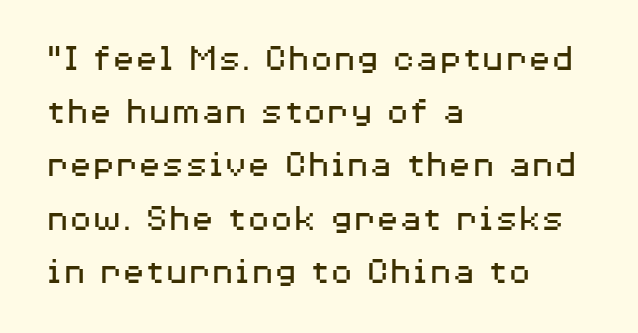
Q: Is the text bold? A: No.
Q: Is the text italic (slanted)? A: No, it is upright.
Q: Is the typeface a serif or a sans-serif typeface? A: Sans-serif.
Q: Is the text underlined? A: No.
Q: How is the paragraph aligned? A: Left-aligned.
Q: Is the spacing between letters normal or unusually wide? A: Normal.
Q: Is the spacing between lines tight, normal or loose? A: Normal.
Q: Width (condensed, normal, or wide)? A: Wide.
Q: Stroke contrast? A: Medium.
Q: x-height? A: Medium.
Q: Monospaced? A: No.
